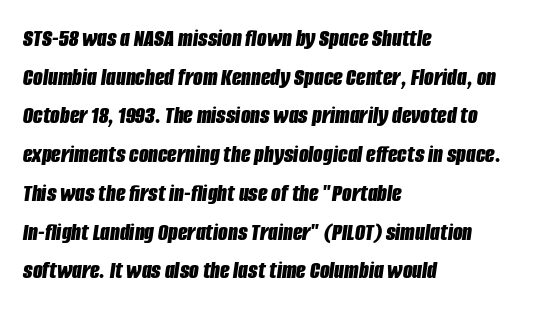
Is the letter spacing exaggerated? No — it looks like the ordinary default. Set as a true bold cut, around the 700 mark. One-word summary of the alignment: left. Underline: absent. The letters are slanted; this is an italic face. Evenly set lines give the paragraph a standard silhouette.
